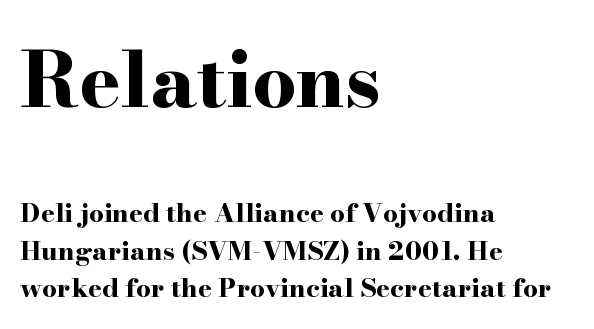
The image shows 77 px bold, wide serif type, upright; set left-aligned, normal line spacing (1.44x), normal letter spacing, not underlined; the first (top) block is 2.96x larger; high stroke contrast and a small x-height.
